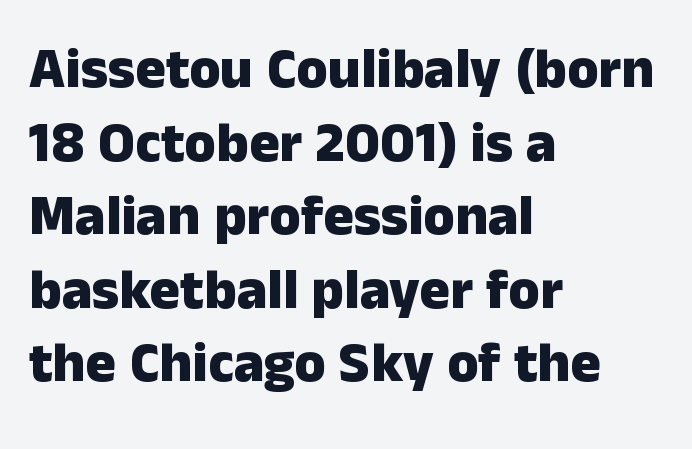
The image shows 57 px heavy sans-serif type, upright; set left-aligned, normal line spacing (1.29x), normal letter spacing, not underlined; low stroke contrast and a medium x-height.
